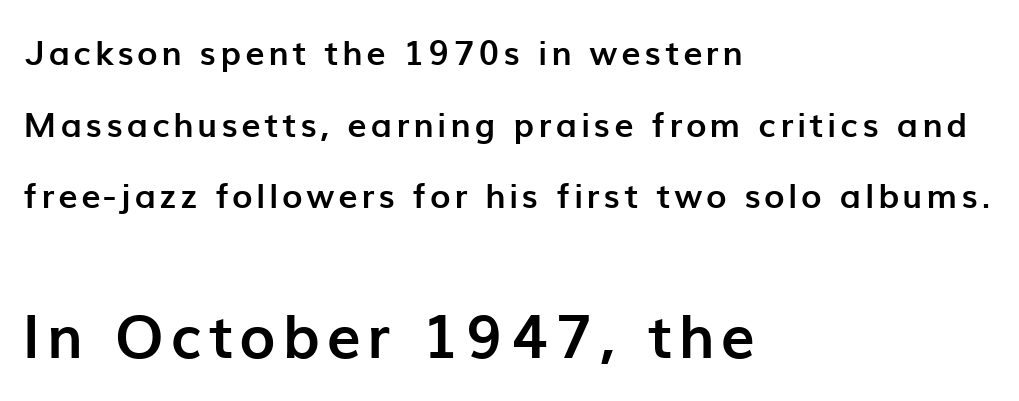
{"serif": "no", "italic": "no", "bold": "yes", "weight": "semibold", "width": "normal", "stroke_contrast": "low", "x_height": "medium", "monospaced": "no", "underline": "no", "align": "left", "line_spacing": "loose", "line_spacing_ratio": 2.11, "larger_block": "second", "size_ratio": 1.76, "glyph_px": 60}
